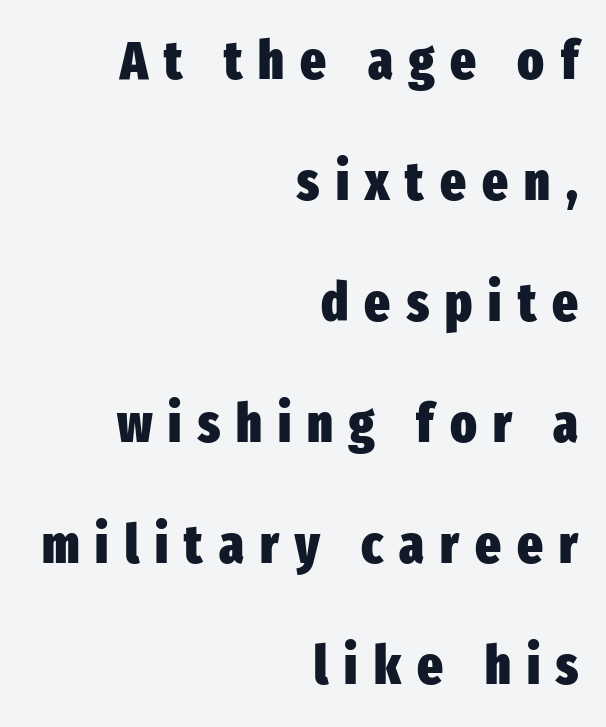
Q: Is the text bold? A: Yes.
Q: Is the text italic (slanted)? A: No, it is upright.
Q: Is the typeface a serif or a sans-serif typeface? A: Sans-serif.
Q: Is the text underlined? A: No.
Q: How is the paragraph aligned? A: Right-aligned.
Q: Is the spacing between letters normal or unusually wide? A: Unusually wide.
Q: Is the spacing between lines tight, normal or loose? A: Loose.
Q: Width (condensed, normal, or wide)? A: Condensed.
Q: Stroke contrast? A: Low.
Q: x-height? A: Medium.
Q: Monospaced? A: No.
